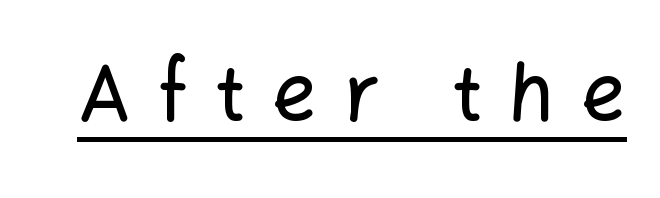
The image shows 78 px sans-serif type, upright; set unusually wide letter spacing (+0.34 em), underlined; low stroke contrast and a medium x-height.
